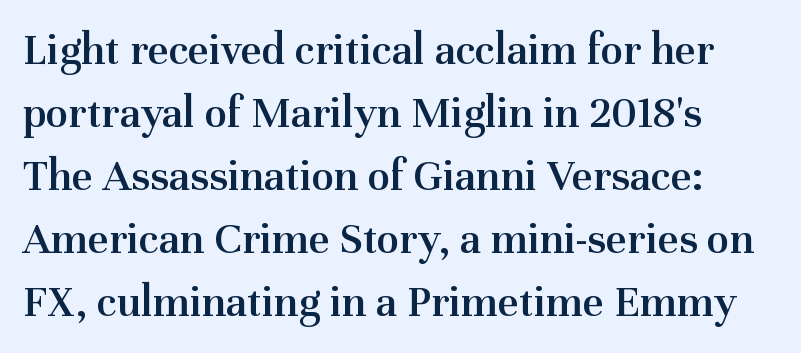
{"serif": "yes", "italic": "no", "bold": "semi", "weight": "semibold", "width": "normal", "stroke_contrast": "medium", "x_height": "medium", "monospaced": "no", "underline": "no", "align": "left", "line_spacing": "normal", "line_spacing_ratio": 1.37, "letter_spacing": "normal", "letter_spacing_em": 0.0, "glyph_px": 46}
